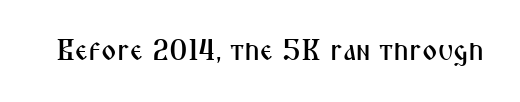
{"serif": "no", "italic": "no", "width": "condensed", "stroke_contrast": "medium", "x_height": "medium", "monospaced": "no", "underline": "no", "letter_spacing": "normal", "letter_spacing_em": 0.0, "glyph_px": 29}
